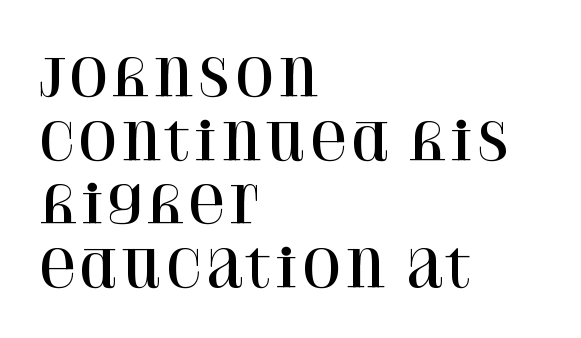
{"serif": "yes", "italic": "no", "width": "normal", "stroke_contrast": "high", "x_height": "large", "monospaced": "no", "underline": "no", "align": "left", "line_spacing": "normal", "line_spacing_ratio": 1.25, "letter_spacing": "normal", "letter_spacing_em": 0.0, "glyph_px": 51}
